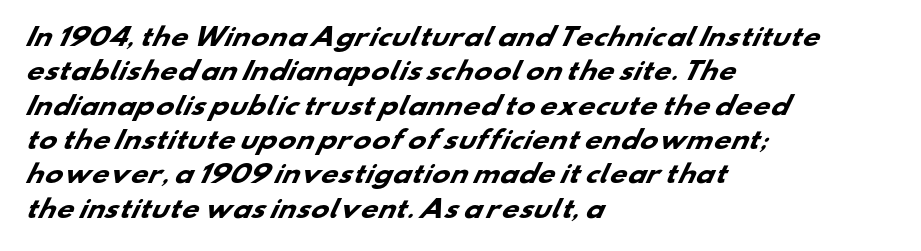
{"bold": "yes", "underline": "no", "align": "left", "line_spacing": "normal", "line_spacing_ratio": 1.43, "letter_spacing": "normal", "letter_spacing_em": 0.0, "glyph_px": 24}
